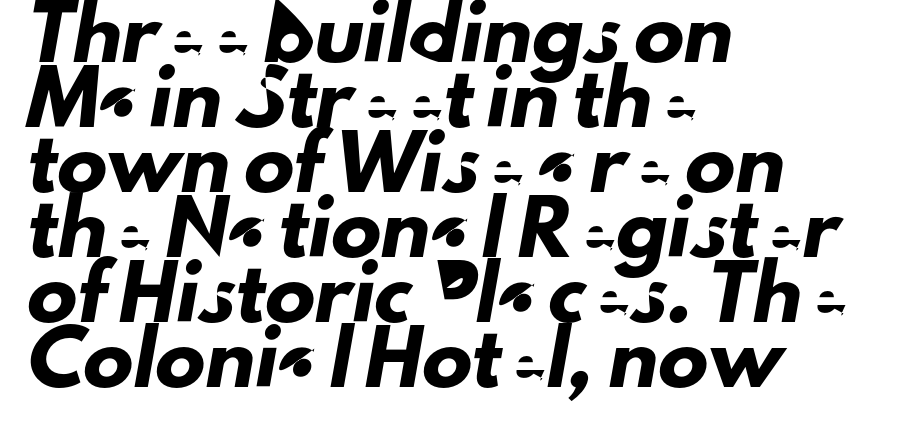
Q: Is the typeface a serif or a sans-serif typeface? A: Sans-serif.
Q: Is the text underlined? A: No.
Q: How is the paragraph aligned? A: Left-aligned.
Q: Is the spacing between letters normal or unusually wide? A: Normal.
Q: Is the spacing between lines tight, normal or loose? A: Normal.
Q: Width (condensed, normal, or wide)? A: Normal.
Q: Stroke contrast? A: Low.
Q: x-height? A: Small.
Q: Monospaced? A: No.
